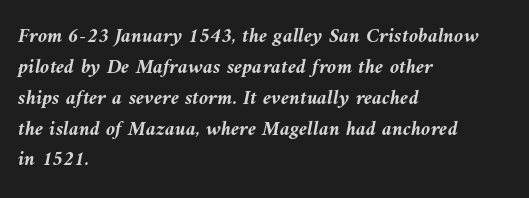
The image shows 21 px bold type, italic (leaning left); set left-aligned, normal line spacing (1.47x), normal letter spacing, not underlined.
